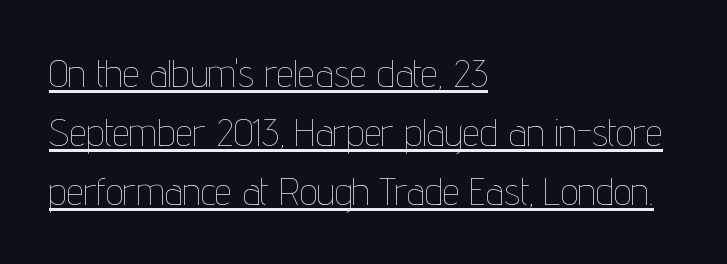
{"italic": "no", "bold": "no", "weight": "thin", "width": "condensed", "stroke_contrast": "low", "x_height": "medium", "monospaced": "no", "underline": "yes", "align": "left", "line_spacing": "normal", "line_spacing_ratio": 1.51, "letter_spacing": "normal", "letter_spacing_em": 0.0, "glyph_px": 39}
